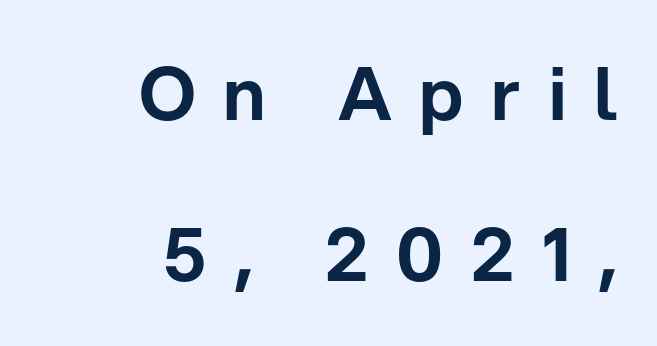
{"serif": "no", "italic": "no", "width": "normal", "stroke_contrast": "low", "x_height": "medium", "monospaced": "no", "underline": "no", "align": "right", "line_spacing": "loose", "line_spacing_ratio": 2.21, "letter_spacing": "wide", "letter_spacing_em": 0.38, "glyph_px": 73}
